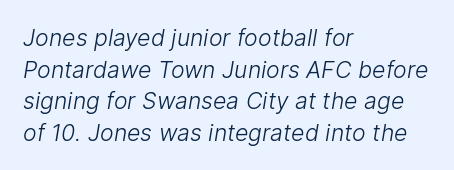
The image shows 23 px text type; set left-aligned, normal line spacing (1.37x), normal letter spacing, not underlined.
